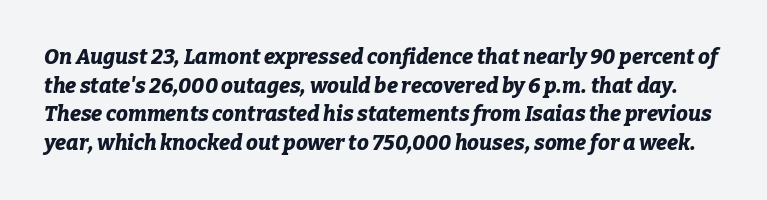
Q: Is the text bold? A: Yes.
Q: Is the text italic (slanted)? A: Yes, it leans right by about 9 degrees.
Q: Is the text underlined? A: No.
Q: Is the spacing between letters normal or unusually wide? A: Normal.
Q: Is the spacing between lines tight, normal or loose? A: Normal.
